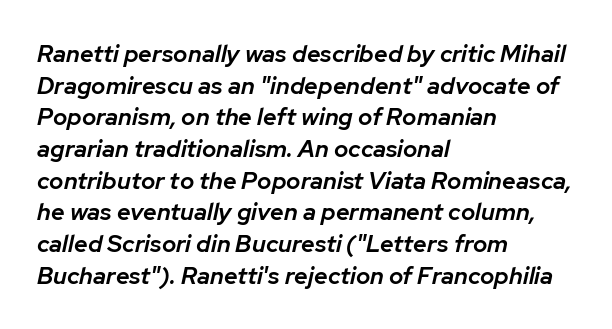
The font is running at a semibold setting, under full bold. The area under the type is left untouched. The tracking reads as untouched default to a designer's eye. If you drew a line through each stem, it would be angled. Vertical spacing — default. The lines in this sample share a left origin and differ only in where they stop.
